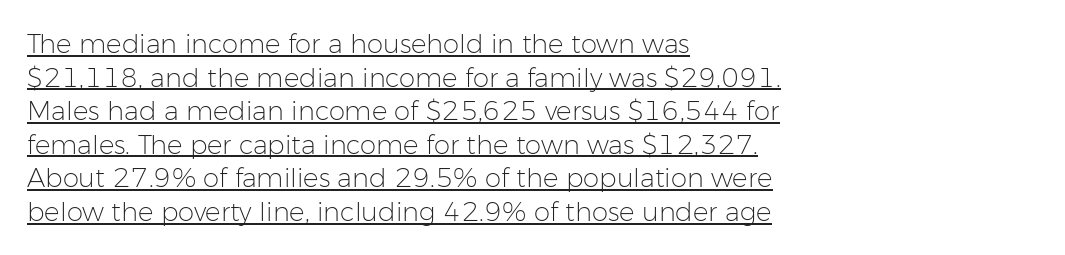
{"italic": "no", "bold": "no", "underline": "yes", "align": "left", "line_spacing": "normal", "line_spacing_ratio": 1.29, "letter_spacing": "normal", "letter_spacing_em": 0.0, "glyph_px": 26}
